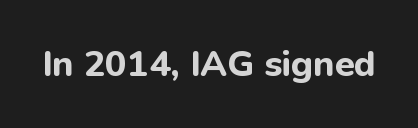
The image shows 36 px bold sans-serif type, upright; set normal letter spacing, not underlined; low stroke contrast and a medium x-height.
